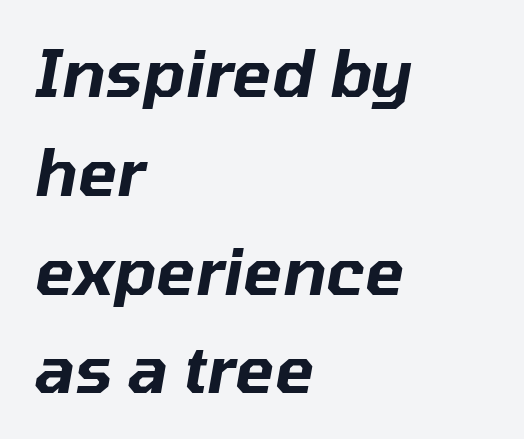
The image shows 65 px text type, italic (leaning right); set left-aligned, normal line spacing (1.52x), normal letter spacing, not underlined; low stroke contrast and a medium x-height.
